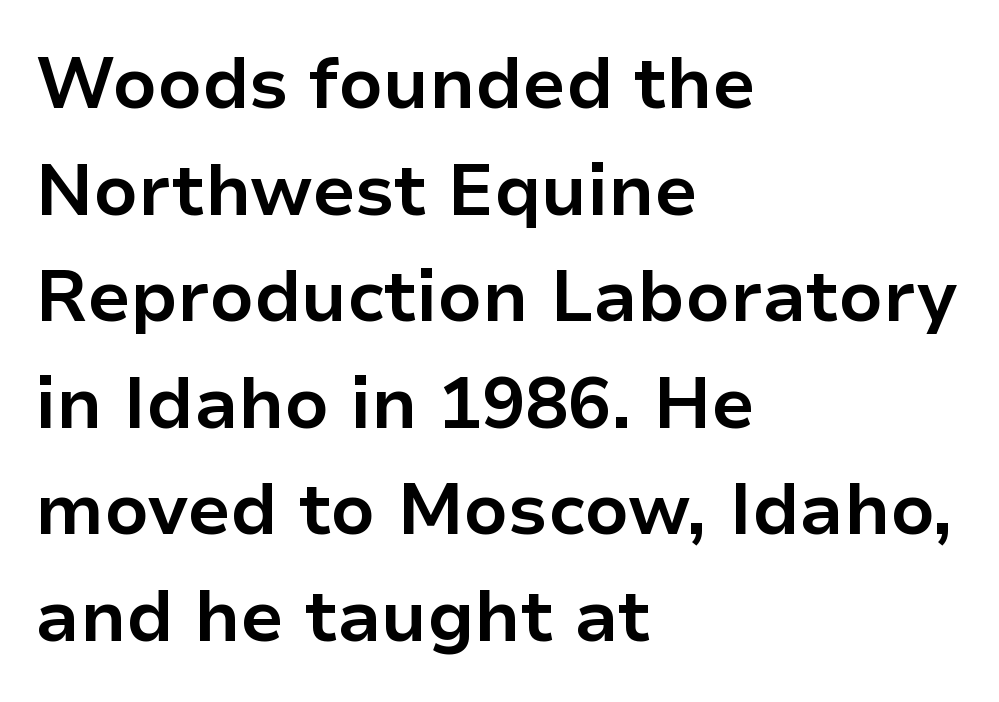
The image shows 72 px bold sans-serif type, upright; set left-aligned, normal line spacing (1.48x), normal letter spacing, not underlined; low stroke contrast and a medium x-height.
